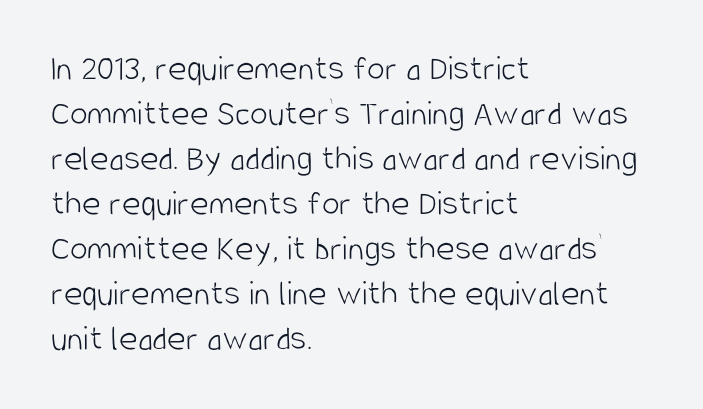
The image shows 36 px light, condensed sans-serif type, upright; set left-aligned, normal line spacing (1.25x), normal letter spacing, not underlined; low stroke contrast and a large x-height.
